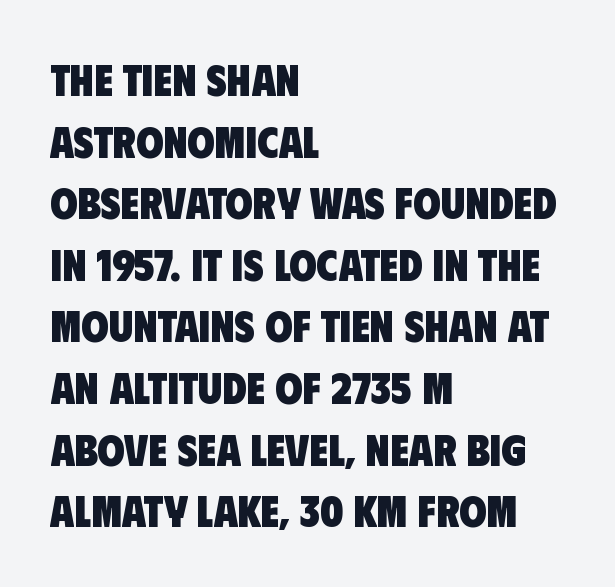
Clear beneath every line of the passage. This sample has the flowing, uneven cadence of proportional lettering. Default kerning and tracking; the words read as compact shapes. Strong, thick strokes mark this as bold type. Which margin do the lines hug? The left one — the right edge is uneven.
